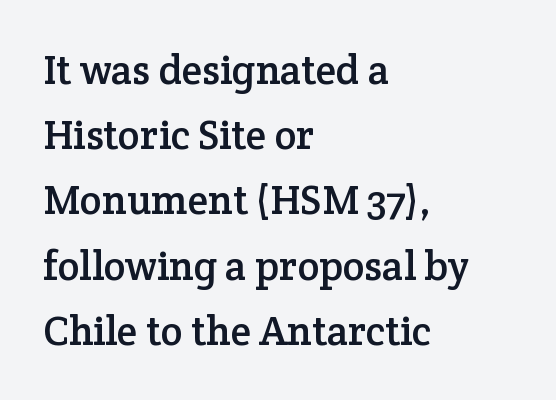
Interline gaps are of average width in this sample. Line starts are locked; line ends wander. The space beneath each line is pristine and unruled. The face used here is rendered with its standard letterfit. This is roman type, the default non-slanted kind.
